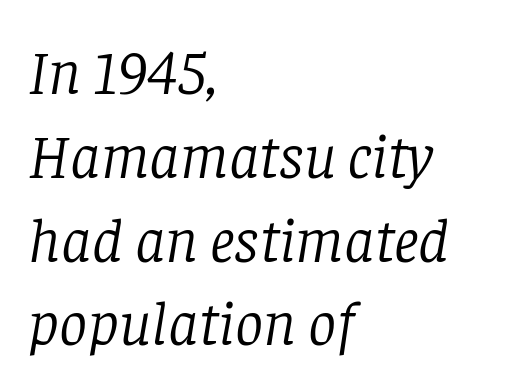
The weight would be labelled regular, book, light, or lighter still. The letters carry serifs — small finishing strokes at the ends of their stems. This is oblique type, the kind used for emphasis or titles. The space between consecutive lines is moderate. Varying glyph widths throughout — classic text-font behaviour. The gap between lines stays unmarked.
